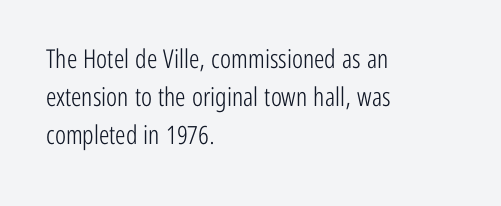
{"italic": "no", "bold": "no", "underline": "no", "align": "left", "line_spacing": "normal", "line_spacing_ratio": 1.47, "letter_spacing": "normal", "letter_spacing_em": 0.0, "glyph_px": 26}
